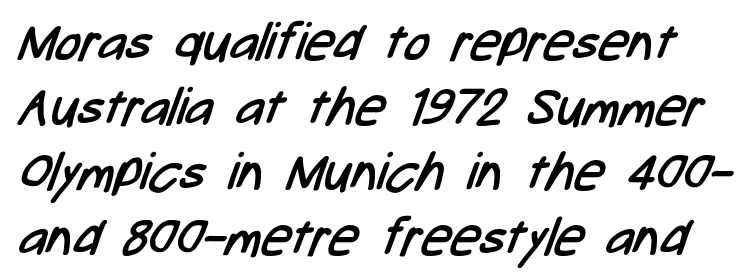
{"serif": "no", "bold": "no", "weight": "regular", "width": "condensed", "stroke_contrast": "low", "x_height": "medium", "monospaced": "no", "underline": "no", "line_spacing": "normal", "line_spacing_ratio": 1.25, "letter_spacing": "normal", "letter_spacing_em": 0.0, "glyph_px": 52}
